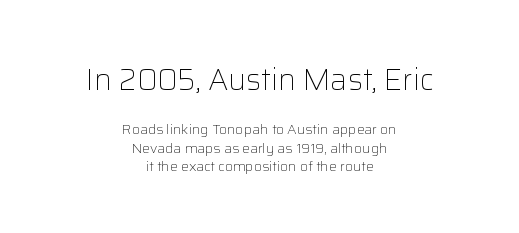
{"serif": "no", "italic": "no", "bold": "no", "weight": "light", "width": "normal", "stroke_contrast": "low", "x_height": "medium", "monospaced": "no", "underline": "no", "align": "center", "line_spacing": "normal", "line_spacing_ratio": 1.31, "letter_spacing": "normal", "letter_spacing_em": 0.0, "larger_block": "first", "size_ratio": 2.14, "glyph_px": 30}
